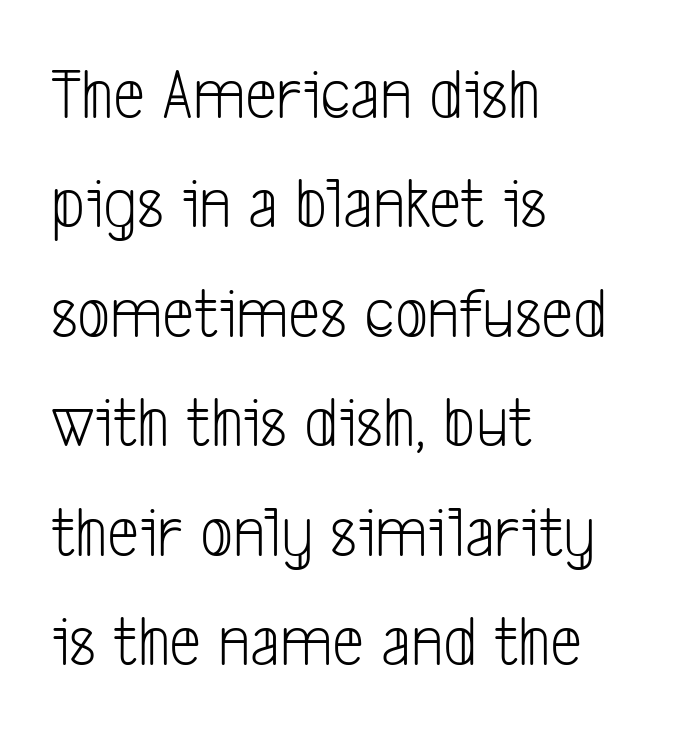
Q: Is the text bold? A: No.
Q: Is the typeface a serif or a sans-serif typeface? A: Sans-serif.
Q: Is the text underlined? A: No.
Q: How is the paragraph aligned? A: Left-aligned.
Q: Is the spacing between letters normal or unusually wide? A: Normal.
Q: Is the spacing between lines tight, normal or loose? A: Normal.
Q: Width (condensed, normal, or wide)? A: Condensed.
Q: Stroke contrast? A: Low.
Q: x-height? A: Medium.
Q: Monospaced? A: No.
